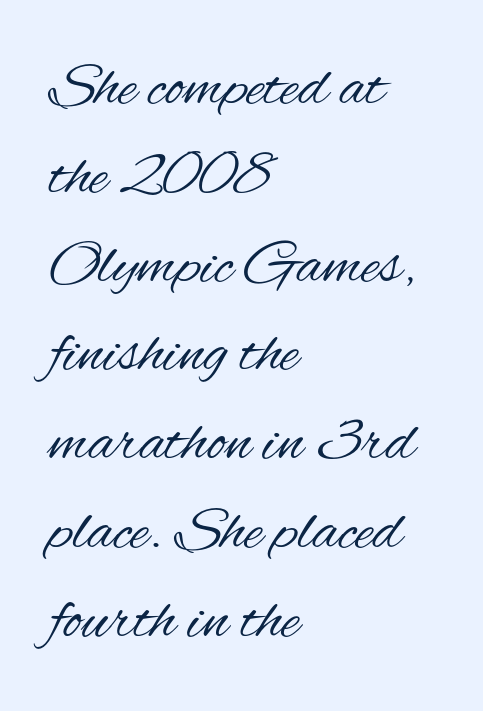
{"serif": "no", "bold": "no", "weight": "regular", "width": "condensed", "stroke_contrast": "medium", "x_height": "small", "monospaced": "no", "underline": "no", "align": "left", "line_spacing": "normal", "line_spacing_ratio": 1.41, "letter_spacing": "normal", "letter_spacing_em": 0.0, "glyph_px": 63}
